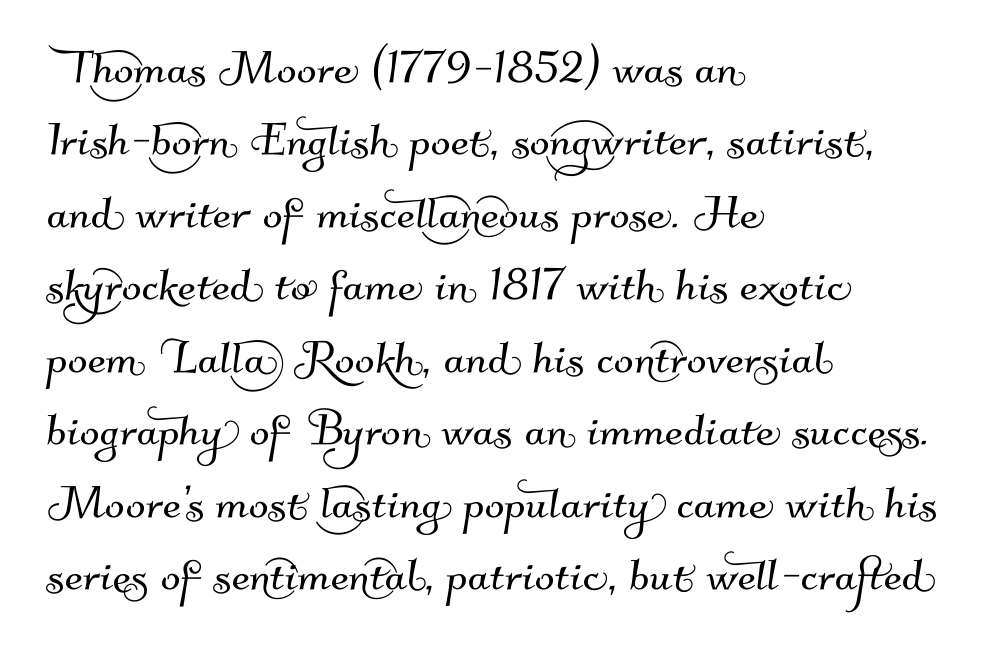
Q: Is the typeface a serif or a sans-serif typeface? A: Sans-serif.
Q: Is the text underlined? A: No.
Q: How is the paragraph aligned? A: Left-aligned.
Q: Is the spacing between letters normal or unusually wide? A: Normal.
Q: Is the spacing between lines tight, normal or loose? A: Normal.
Q: Width (condensed, normal, or wide)? A: Normal.
Q: Stroke contrast? A: Medium.
Q: x-height? A: Small.
Q: Monospaced? A: No.
